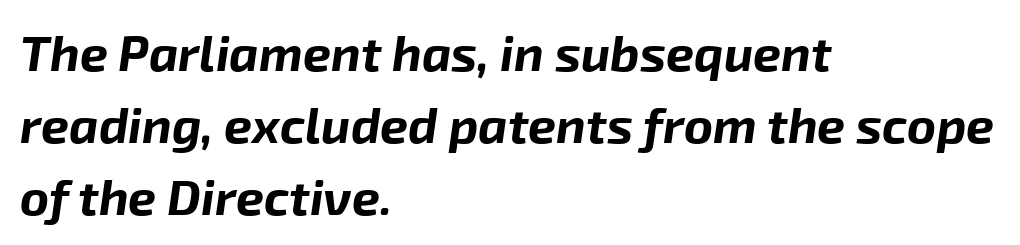
Q: Is the text bold? A: Yes.
Q: Is the text italic (slanted)? A: Yes, it leans right by about 8 degrees.
Q: Is the text underlined? A: No.
Q: How is the paragraph aligned? A: Left-aligned.
Q: Is the spacing between letters normal or unusually wide? A: Normal.
Q: Is the spacing between lines tight, normal or loose? A: Normal.
Q: Width (condensed, normal, or wide)? A: Normal.
Q: Stroke contrast? A: Low.
Q: x-height? A: Medium.
Q: Monospaced? A: No.
